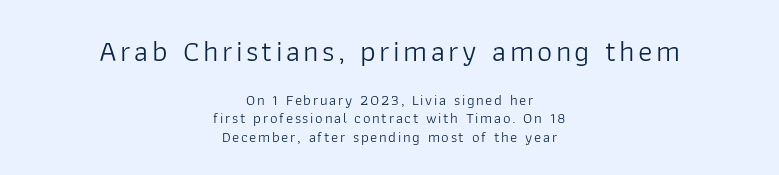
Q: Is the text bold? A: No.
Q: Is the text italic (slanted)? A: No, it is upright.
Q: Is the typeface a serif or a sans-serif typeface? A: Sans-serif.
Q: Is the text underlined? A: No.
Q: How is the paragraph aligned? A: Centered.
Q: Which block of text is set in a larger size, the first (top) or the second (bottom)? A: The first (top) one.
Q: Width (condensed, normal, or wide)? A: Normal.
Q: Stroke contrast? A: Low.
Q: x-height? A: Medium.
Q: Monospaced? A: No.
